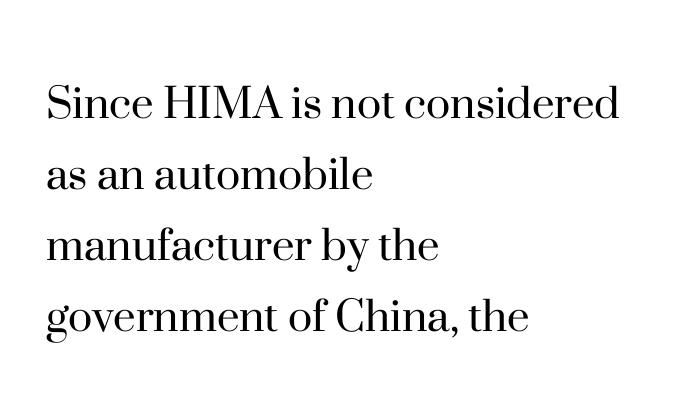
{"serif": "yes", "italic": "no", "bold": "no", "weight": "regular", "width": "normal", "stroke_contrast": "high", "x_height": "small", "monospaced": "no", "underline": "no", "align": "left", "line_spacing": "normal", "line_spacing_ratio": 1.39, "letter_spacing": "normal", "letter_spacing_em": 0.0, "glyph_px": 51}
